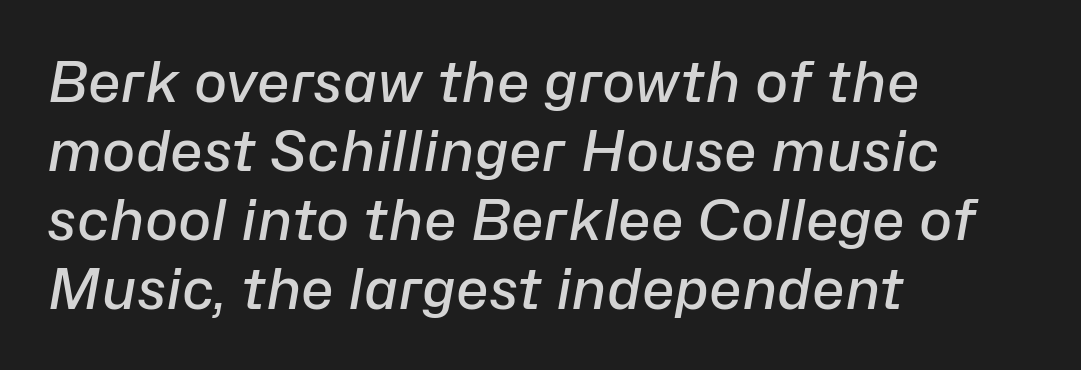
Characters are canted at an angle relative to the baseline's perpendicular. Words float on clear page, feet unadorned. Note the varied advance widths — an 'i' is clearly narrower than an 'm'. You could call the tracking neutral — neither tight nor loose. Emphasis by weight is partial: semibold.
